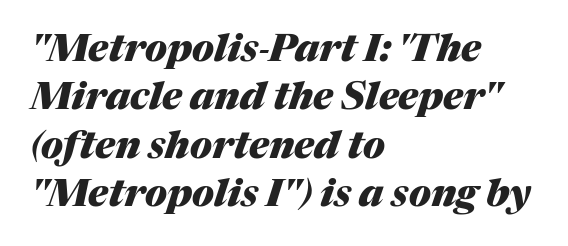
{"italic": "yes", "lean": "right", "slant_degrees": 17, "bold": "yes", "weight": "heavy", "width": "normal", "stroke_contrast": "medium", "x_height": "medium", "monospaced": "no", "underline": "no", "align": "left", "line_spacing": "normal", "line_spacing_ratio": 1.27, "letter_spacing": "normal", "letter_spacing_em": 0.0, "glyph_px": 38}
